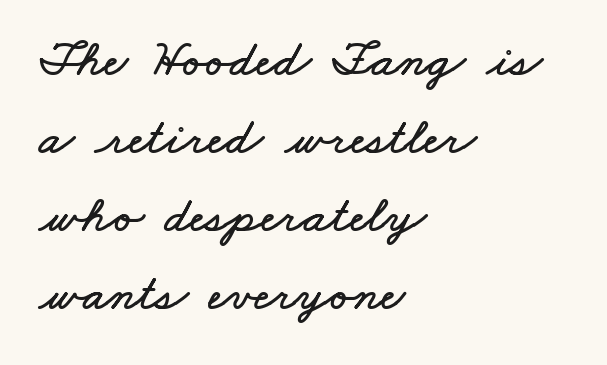
Q: Is the text underlined? A: No.
Q: How is the paragraph aligned? A: Left-aligned.
Q: Is the spacing between letters normal or unusually wide? A: Normal.
Q: Is the spacing between lines tight, normal or loose? A: Normal.
Q: Width (condensed, normal, or wide)? A: Wide.
Q: Stroke contrast? A: Low.
Q: x-height? A: Small.
Q: Monospaced? A: No.
